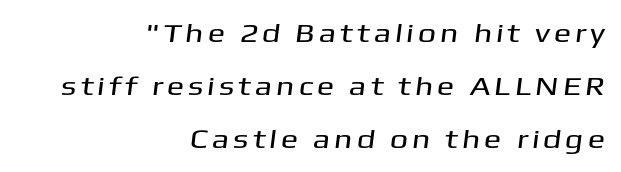
Q: Is the text underlined? A: No.
Q: How is the paragraph aligned? A: Right-aligned.
Q: Is the spacing between lines tight, normal or loose? A: Loose.
